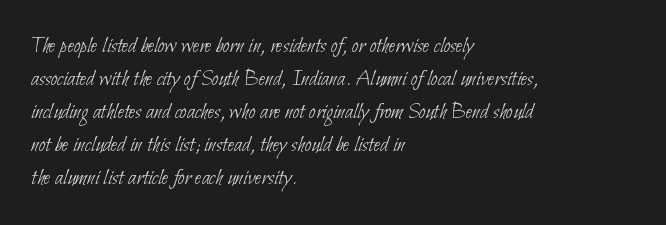
Bold? No — there's no thickening of the strokes. All the whitespace from short lines collects on the right. The rendering keeps characters at their native spacing. Summary of vertical rhythm: regular, with standard interline spacing. Anything drawn beneath the words? Only blank space.
